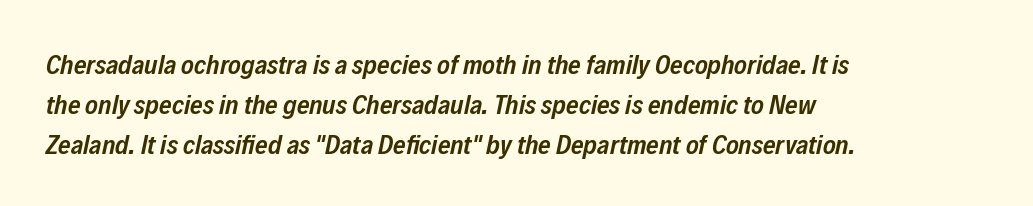
Vertical spacing — default. Summary of weight: moderately heavy, a semibold. The typesetter chose a ragged-right arrangement here. This sample uses plain, unmodified letter spacing. Slanted lettering throughout.
